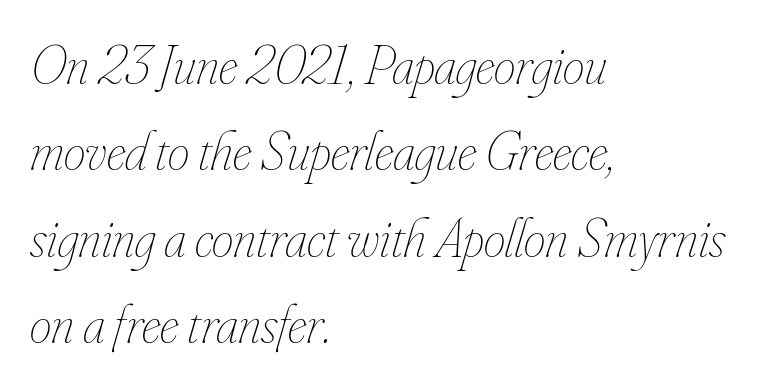
There is no visible air inserted between adjacent glyphs. Does the copy run flush right? No — it runs flush left. Is the stroke heavy? The answer is a plain regular-or-lighter. These lines are rendered in a variable-pitch font.
